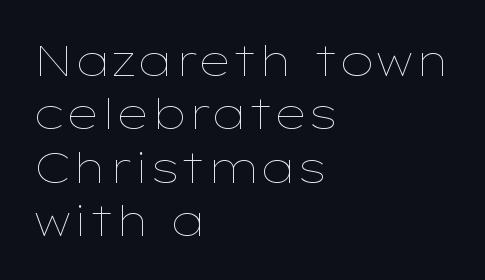
The image shows 43 px thin, wide type, upright; set left-aligned, line spacing 1.24x, normal letter spacing, not underlined; low stroke contrast and a medium x-height.
